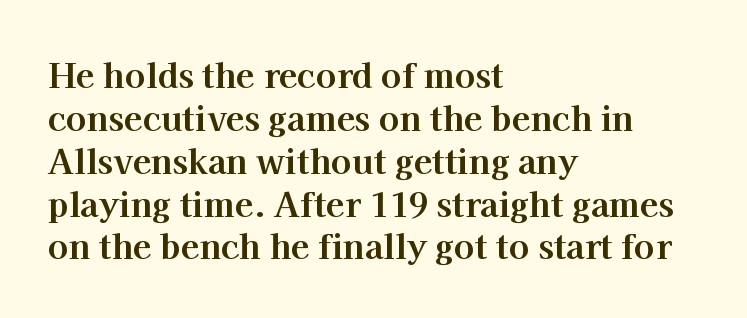
The image shows 34 px bold serif type, upright; set left-aligned, normal line spacing (1.26x), normal letter spacing, not underlined; high stroke contrast and a medium x-height.
